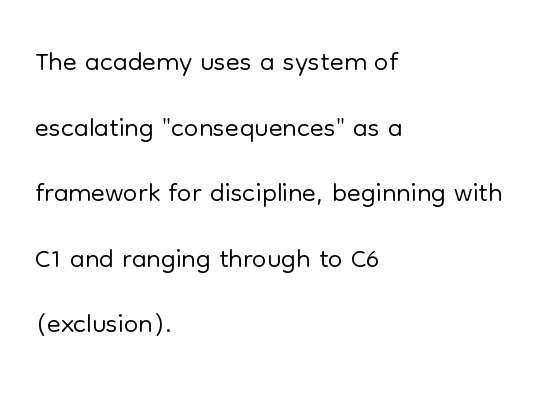
The image shows 41 px light sans-serif type, upright; set left-aligned, normal line spacing (1.6x), normal letter spacing, not underlined; low stroke contrast and a medium x-height.
